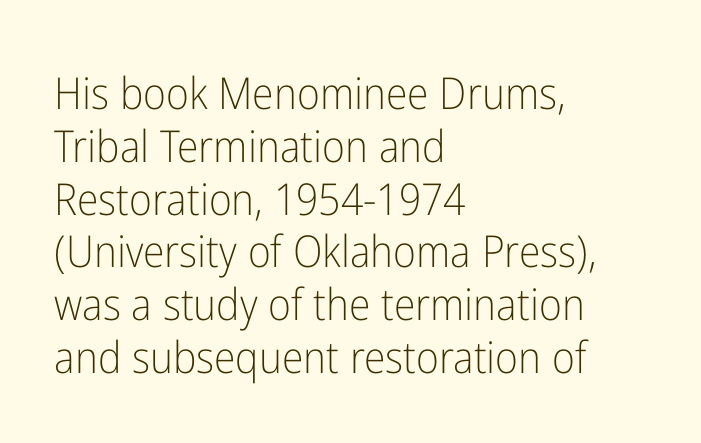
{"serif": "no", "italic": "no", "bold": "no", "weight": "light", "width": "condensed", "stroke_contrast": "low", "x_height": "medium", "monospaced": "no", "underline": "no", "align": "left", "line_spacing_ratio": 1.2, "letter_spacing": "normal", "letter_spacing_em": 0.0, "glyph_px": 44}
